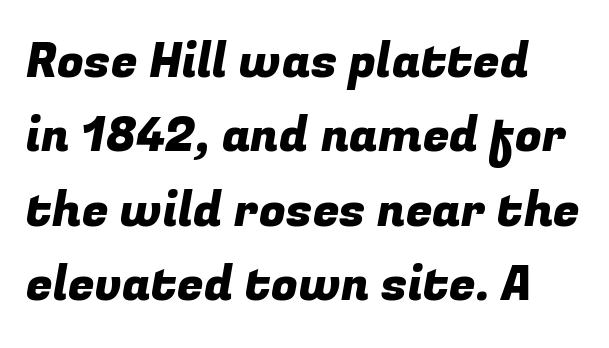
{"serif": "no", "width": "normal", "stroke_contrast": "low", "x_height": "medium", "monospaced": "no", "underline": "no", "line_spacing": "normal", "line_spacing_ratio": 1.55, "letter_spacing": "normal", "letter_spacing_em": 0.0, "glyph_px": 48}
